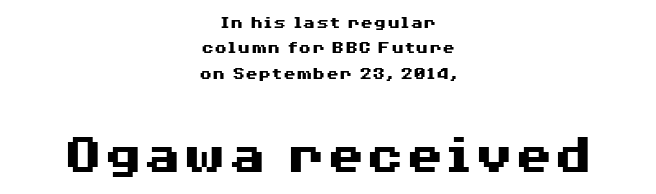
The image shows 57 px heavy, wide sans-serif type, upright; set centered, normal line spacing (1.33x), normal letter spacing, not underlined; the second (bottom) block is 3.0x larger; medium stroke contrast and a medium x-height.
